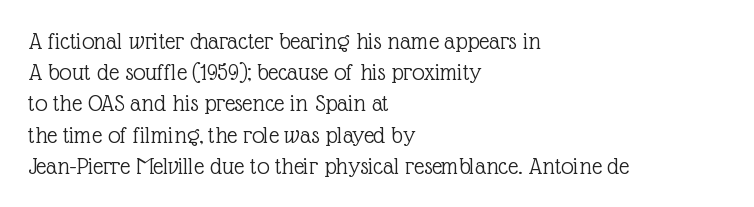
Spacing between characters is what you'd get straight out of the box. Ordinary non-slanted type is in use. The compositor pushed each line to the left boundary. Rows of type keep a routine distance in the vertical direction.
